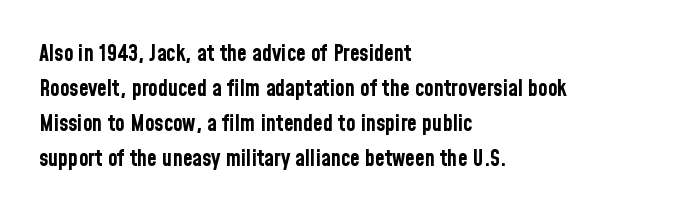
{"italic": "no", "bold": "yes", "underline": "no", "align": "left", "line_spacing": "normal", "line_spacing_ratio": 1.59, "letter_spacing": "normal", "letter_spacing_em": 0.0, "glyph_px": 22}
